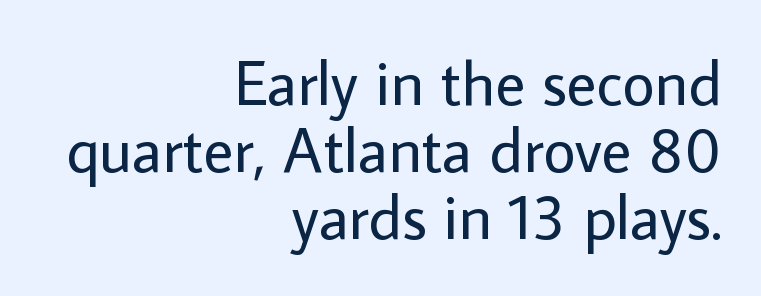
Q: Is the text bold? A: No.
Q: Is the text italic (slanted)? A: No, it is upright.
Q: Is the typeface a serif or a sans-serif typeface? A: Sans-serif.
Q: Is the text underlined? A: No.
Q: How is the paragraph aligned? A: Right-aligned.
Q: Is the spacing between letters normal or unusually wide? A: Normal.
Q: Is the spacing between lines tight, normal or loose? A: Tight.
Q: Width (condensed, normal, or wide)? A: Normal.
Q: Stroke contrast? A: Low.
Q: x-height? A: Medium.
Q: Monospaced? A: No.
